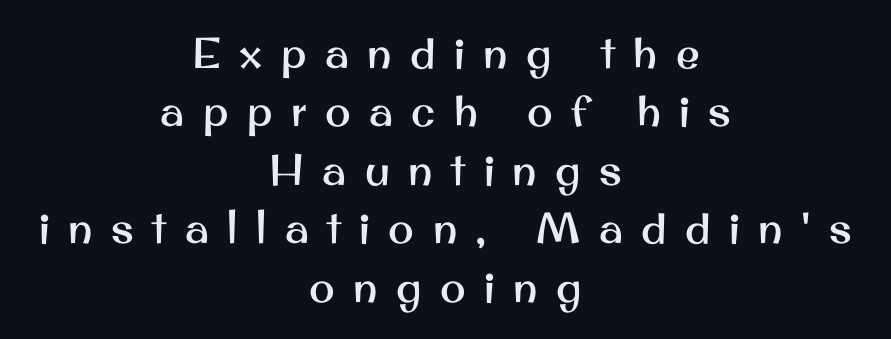
The image shows 43 px sans-serif type, upright; set centered, normal line spacing (1.36x), unusually wide letter spacing (+0.43 em), not underlined; medium stroke contrast and a small x-height.
